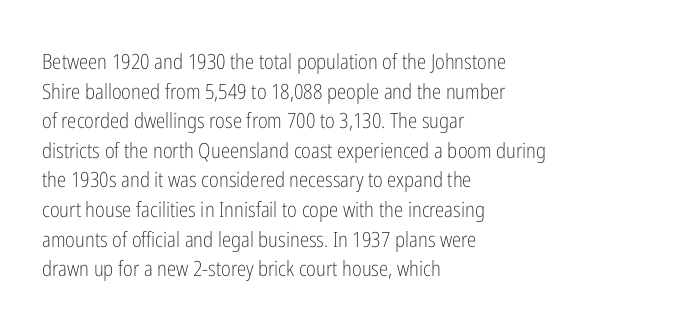
Quick note: underline off. Do the letters lean? They stand straight. The text block is weighted toward the left margin, trailing off unevenly rightward. This rendering leaves character spacing at its baseline value. Vertical spacing — default.
